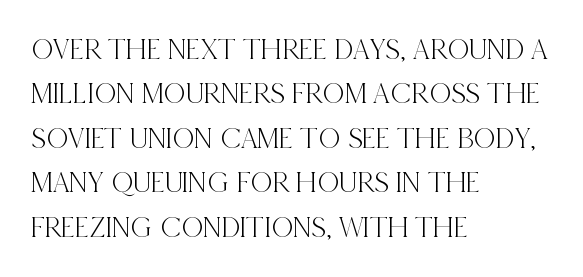
In terms of letterform style, serifs are clearly present. The vertical gap from one line to the next is medium. The tracking reads as untouched default to a designer's eye. Which margin do the lines hug? The left one — the right edge is uneven. Varying glyph widths throughout — classic text-font behaviour. Just letters on the line, the space beneath them empty.
